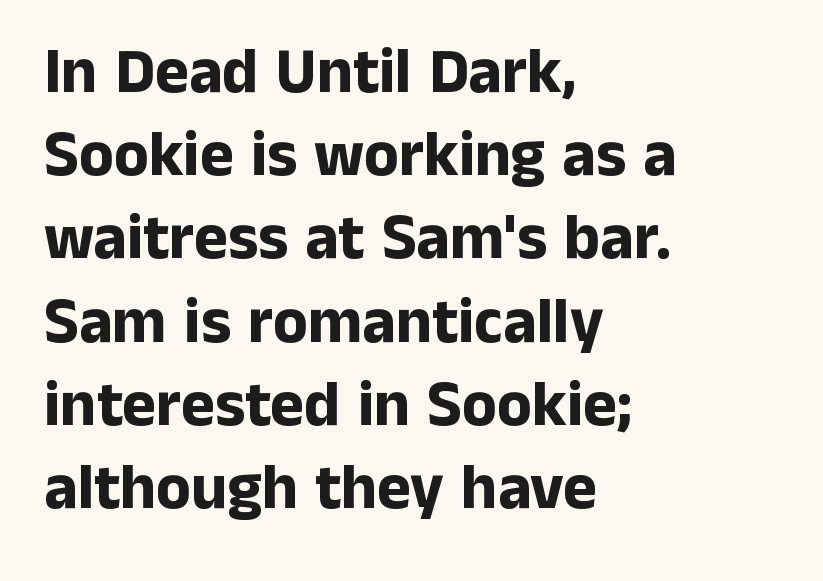
{"serif": "no", "italic": "no", "bold": "yes", "weight": "bold", "width": "normal", "stroke_contrast": "low", "x_height": "medium", "monospaced": "no", "underline": "no", "align": "left", "line_spacing": "normal", "line_spacing_ratio": 1.3, "letter_spacing": "normal", "letter_spacing_em": 0.0, "glyph_px": 64}
